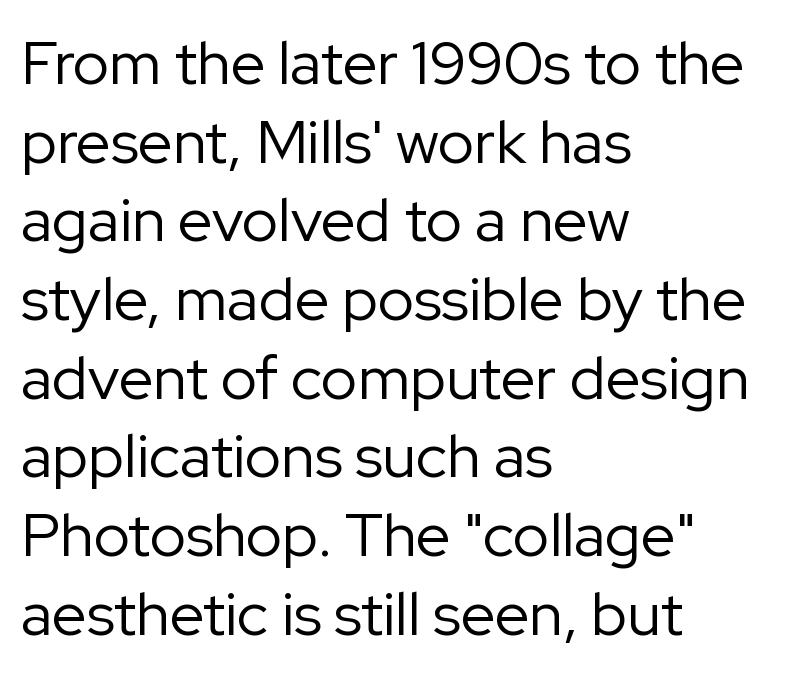
{"serif": "no", "italic": "no", "bold": "no", "weight": "regular", "width": "normal", "stroke_contrast": "low", "x_height": "medium", "monospaced": "no", "underline": "no", "align": "left", "line_spacing": "normal", "line_spacing_ratio": 1.29, "letter_spacing": "normal", "letter_spacing_em": 0.0, "glyph_px": 61}
